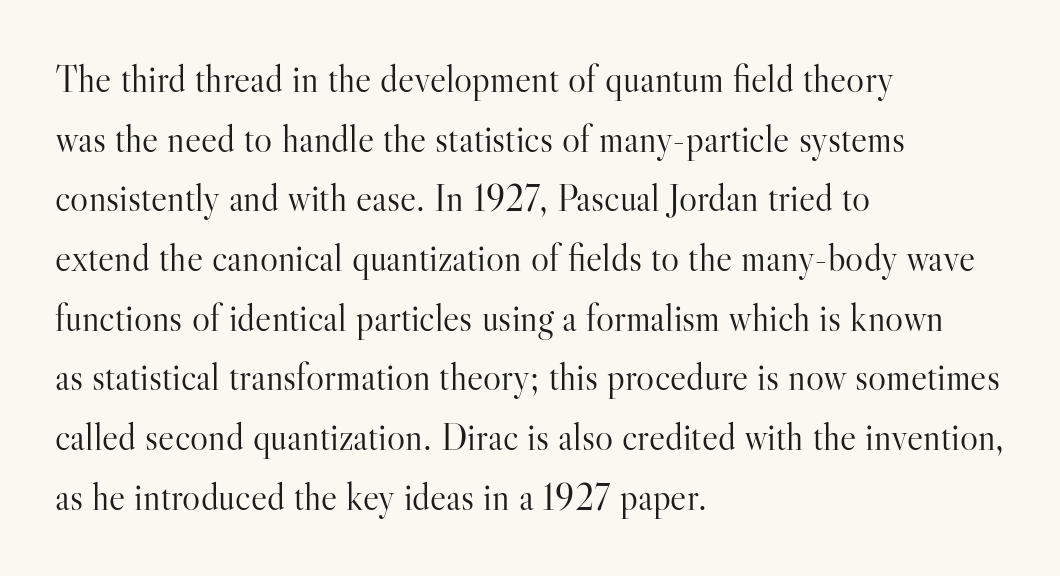
The image shows 38 px light serif type, upright; set left-aligned, normal line spacing (1.57x), normal letter spacing, not underlined; high stroke contrast and a small x-height.
